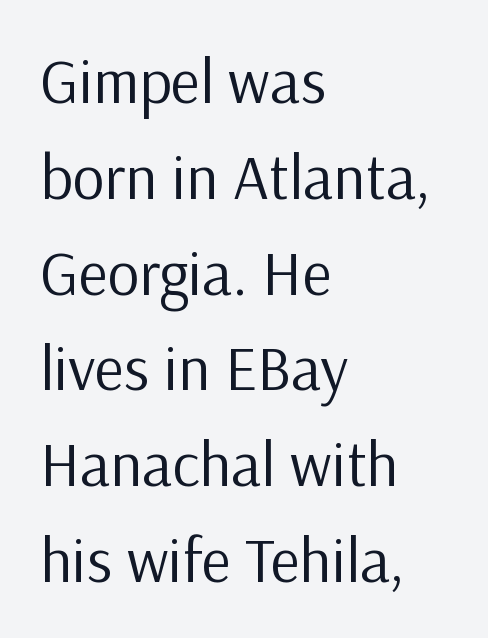
{"serif": "no", "italic": "no", "bold": "no", "weight": "regular", "width": "normal", "stroke_contrast": "low", "x_height": "medium", "monospaced": "no", "underline": "no", "align": "left", "line_spacing": "normal", "line_spacing_ratio": 1.52, "letter_spacing": "normal", "letter_spacing_em": 0.0, "glyph_px": 63}
